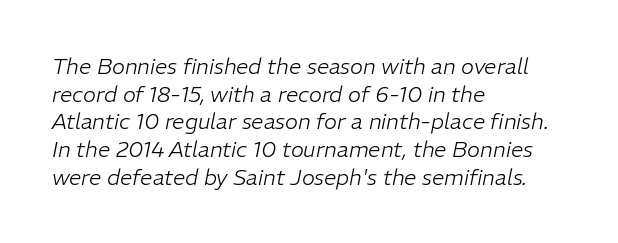
The image shows 22 px text type, italic (leaning right); set left-aligned, normal line spacing (1.26x), normal letter spacing, not underlined.
